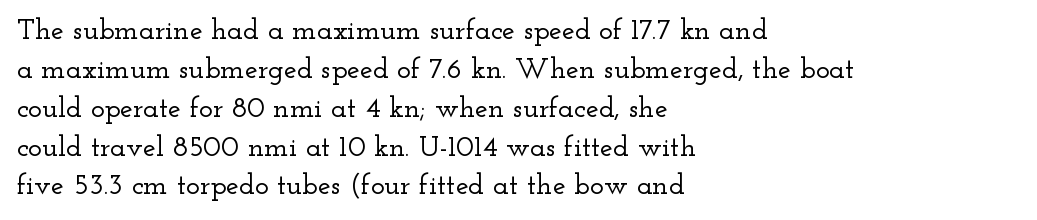
Every stem runs plumb, perpendicular to the baseline. Interline gaps are of average width in this sample. Teacher's note: observe the even left margin — that is flush-left alignment. Font category for this specimen: serif.
